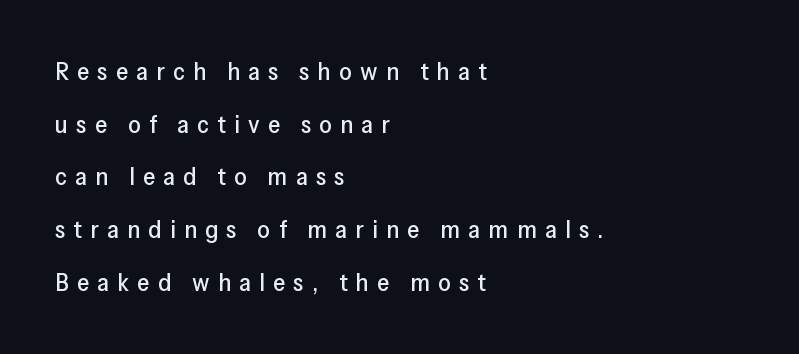
Each row of text sits above clean, open space. The face used here is rendered with a markedly widened letterfit. Quick note: interline space is abundant. A typesetter would mark this as roman, not italic.
